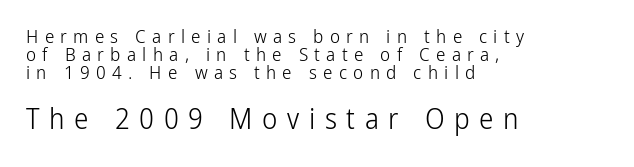
Q: Is the text bold? A: No.
Q: Is the text italic (slanted)? A: No, it is upright.
Q: Is the typeface a serif or a sans-serif typeface? A: Sans-serif.
Q: Is the text underlined? A: No.
Q: How is the paragraph aligned? A: Left-aligned.
Q: Is the spacing between letters normal or unusually wide? A: Unusually wide.
Q: Is the spacing between lines tight, normal or loose? A: Tight.
Q: Which block of text is set in a larger size, the first (top) or the second (bottom)? A: The second (bottom) one.
Q: Width (condensed, normal, or wide)? A: Condensed.
Q: Stroke contrast? A: Low.
Q: x-height? A: Medium.
Q: Monospaced? A: No.
